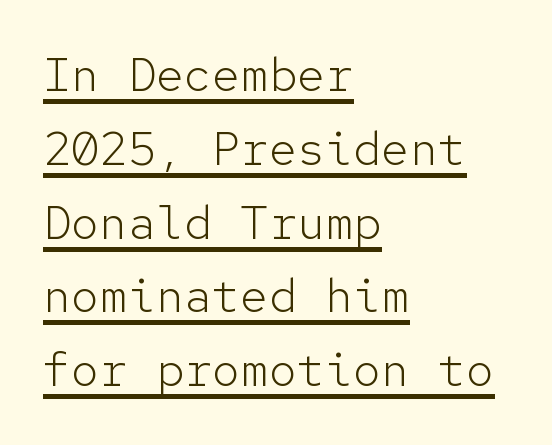
{"serif": "no", "italic": "no", "bold": "no", "weight": "light", "width": "normal", "stroke_contrast": "low", "x_height": "medium", "monospaced": "yes", "underline": "yes", "align": "left", "line_spacing": "normal", "line_spacing_ratio": 1.57, "letter_spacing": "normal", "letter_spacing_em": 0.0, "glyph_px": 47}
